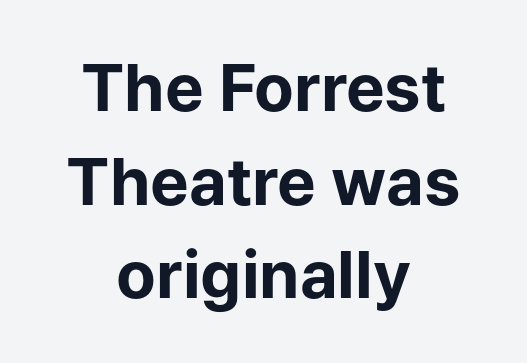
{"serif": "no", "italic": "no", "bold": "yes", "weight": "bold", "width": "normal", "stroke_contrast": "low", "x_height": "medium", "monospaced": "no", "underline": "no", "align": "center", "line_spacing": "normal", "line_spacing_ratio": 1.44, "letter_spacing": "normal", "letter_spacing_em": 0.0, "glyph_px": 65}
